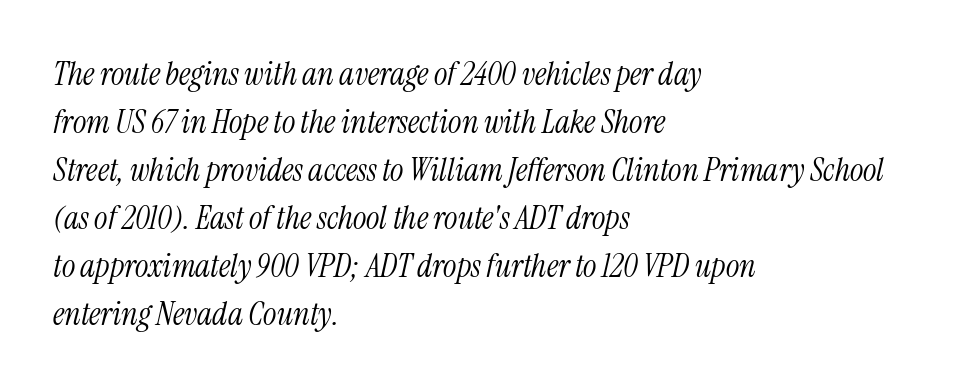
{"serif": "yes", "italic": "yes", "lean": "right", "slant_degrees": 13, "bold": "no", "weight": "light", "width": "condensed", "stroke_contrast": "medium", "x_height": "medium", "monospaced": "no", "underline": "no", "align": "left", "line_spacing": "normal", "line_spacing_ratio": 1.5, "letter_spacing": "normal", "letter_spacing_em": 0.0, "glyph_px": 32}
